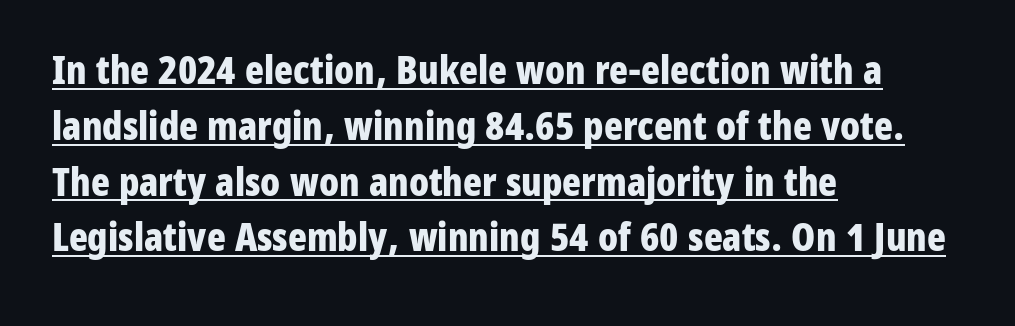
Q: Is the text bold? A: Yes.
Q: Is the text italic (slanted)? A: No, it is upright.
Q: Is the typeface a serif or a sans-serif typeface? A: Sans-serif.
Q: Is the text underlined? A: Yes.
Q: How is the paragraph aligned? A: Left-aligned.
Q: Is the spacing between letters normal or unusually wide? A: Normal.
Q: Is the spacing between lines tight, normal or loose? A: Normal.
Q: Width (condensed, normal, or wide)? A: Condensed.
Q: Stroke contrast? A: Low.
Q: x-height? A: Medium.
Q: Monospaced? A: No.
